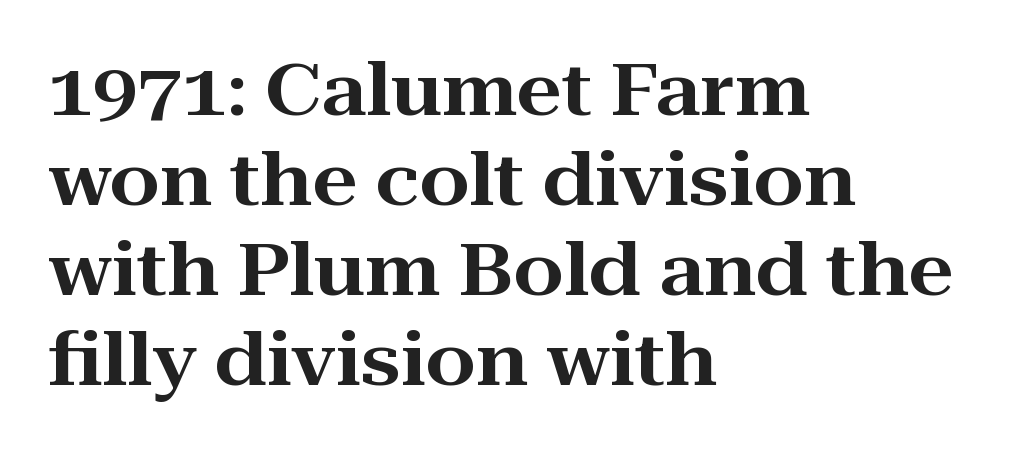
Vertically, the passage feels balanced, rows spaced as you'd expect. You could not count columns in this text — the font is proportionally spaced. The paragraph shown leans on its left margin. Words appear dense and cohesive because spacing is normal.
